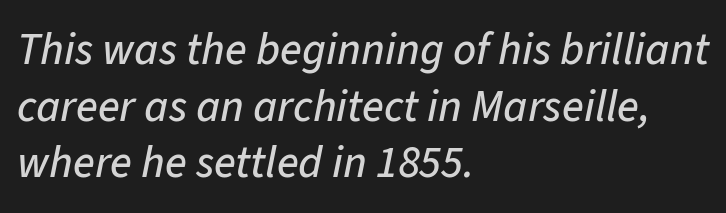
The image shows 45 px text type, italic (leaning right); set left-aligned, normal line spacing (1.26x), normal letter spacing, not underlined; low stroke contrast and a medium x-height.
